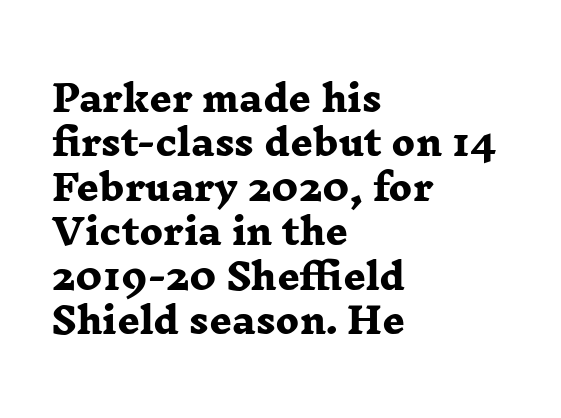
Q: Is the text bold? A: Yes.
Q: Is the typeface a serif or a sans-serif typeface? A: Serif.
Q: Is the text underlined? A: No.
Q: How is the paragraph aligned? A: Left-aligned.
Q: Is the spacing between letters normal or unusually wide? A: Normal.
Q: Is the spacing between lines tight, normal or loose? A: Normal.
Q: Width (condensed, normal, or wide)? A: Wide.
Q: Stroke contrast? A: Low.
Q: x-height? A: Medium.
Q: Monospaced? A: No.
